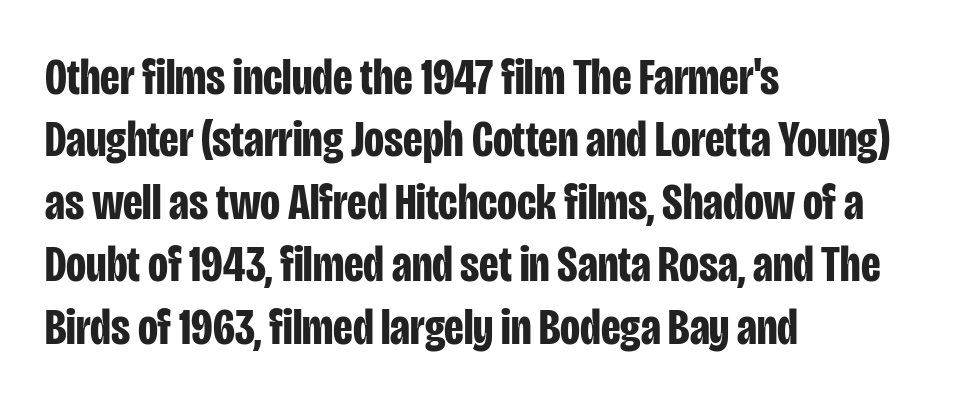
The image shows 52 px bold, condensed sans-serif type, upright; set left-aligned, line spacing 1.2x, normal letter spacing, not underlined; low stroke contrast and a large x-height.
